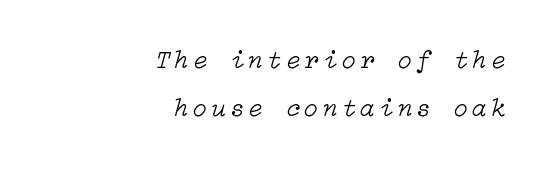
The image shows 26 px text type, italic (leaning right); set right-aligned, line spacing 1.85x, not underlined.
